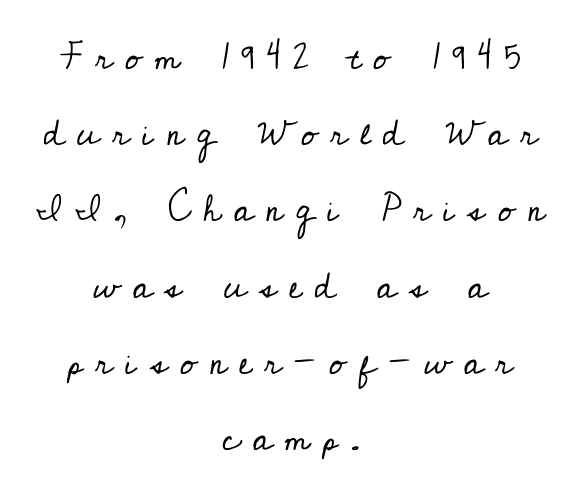
Q: Is the text bold? A: No.
Q: Is the text italic (slanted)? A: Yes.
Q: Is the typeface a serif or a sans-serif typeface? A: Serif.
Q: Is the text underlined? A: No.
Q: How is the paragraph aligned? A: Centered.
Q: Is the spacing between letters normal or unusually wide? A: Unusually wide.
Q: Is the spacing between lines tight, normal or loose? A: Loose.
Q: Width (condensed, normal, or wide)? A: Normal.
Q: Stroke contrast? A: Low.
Q: x-height? A: Small.
Q: Monospaced? A: No.
